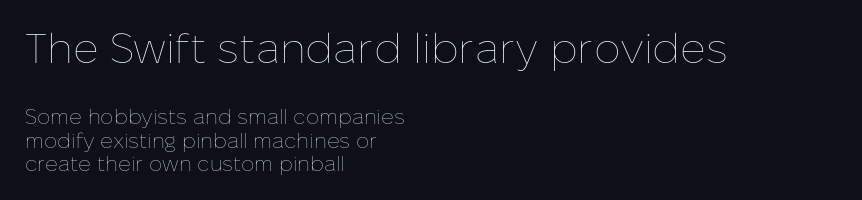
The compositor pushed each line to the left boundary. The rendering uses a small line-height, squeezing the rows. Words appear dense and cohesive because spacing is normal. Only glyphs here, with clear space below each row. These two chunks differ in scale, with the top chunk taking the larger measure. The face used here is proportionally spaced, like ordinary book or web type.
